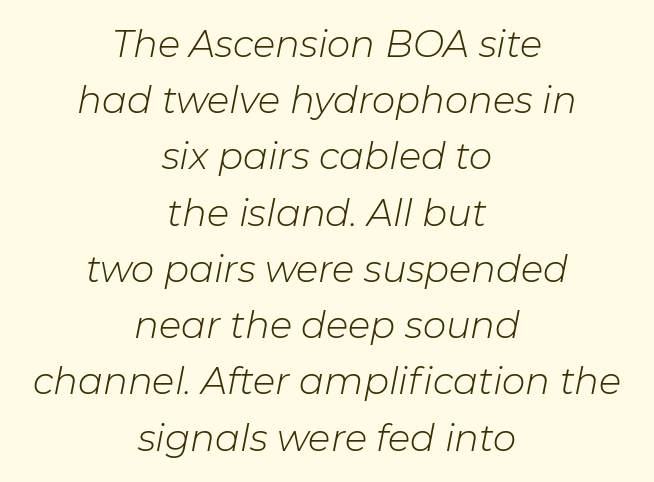
Q: Is the text bold? A: No.
Q: Is the text italic (slanted)? A: Yes, it leans right by about 11 degrees.
Q: Is the text underlined? A: No.
Q: How is the paragraph aligned? A: Centered.
Q: Is the spacing between letters normal or unusually wide? A: Normal.
Q: Is the spacing between lines tight, normal or loose? A: Normal.
Q: Width (condensed, normal, or wide)? A: Normal.
Q: Stroke contrast? A: Low.
Q: x-height? A: Medium.
Q: Monospaced? A: No.
